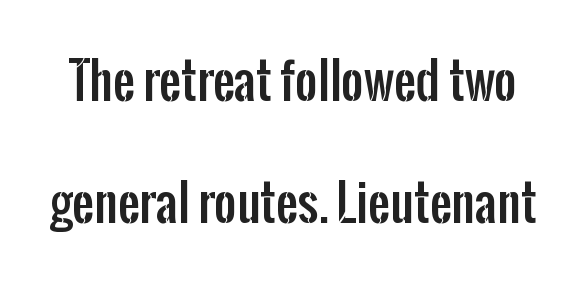
The image shows 49 px condensed sans-serif type, upright; set loose line spacing (2.48x), normal letter spacing, not underlined; low stroke contrast and a medium x-height.
